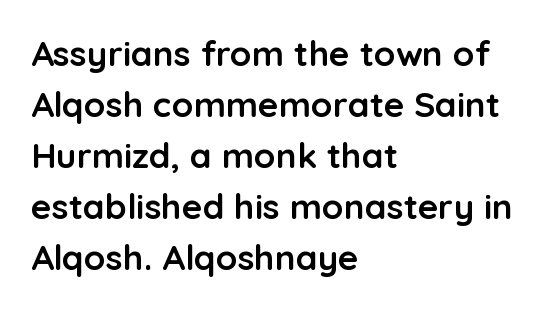
The image shows 35 px semibold sans-serif type, upright; set left-aligned, normal line spacing (1.46x), normal letter spacing, not underlined; low stroke contrast and a medium x-height.
